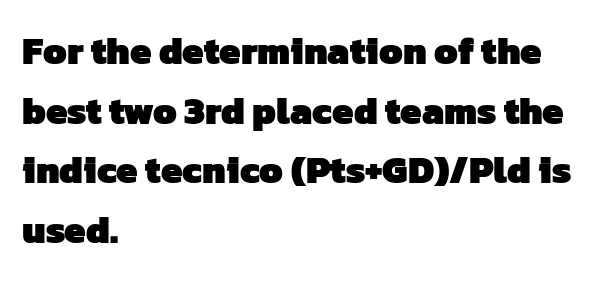
Q: Is the text bold? A: Yes.
Q: Is the typeface a serif or a sans-serif typeface? A: Sans-serif.
Q: Is the text underlined? A: No.
Q: How is the paragraph aligned? A: Left-aligned.
Q: Is the spacing between letters normal or unusually wide? A: Normal.
Q: Is the spacing between lines tight, normal or loose? A: Normal.
Q: Width (condensed, normal, or wide)? A: Normal.
Q: Stroke contrast? A: Low.
Q: x-height? A: Medium.
Q: Monospaced? A: No.
